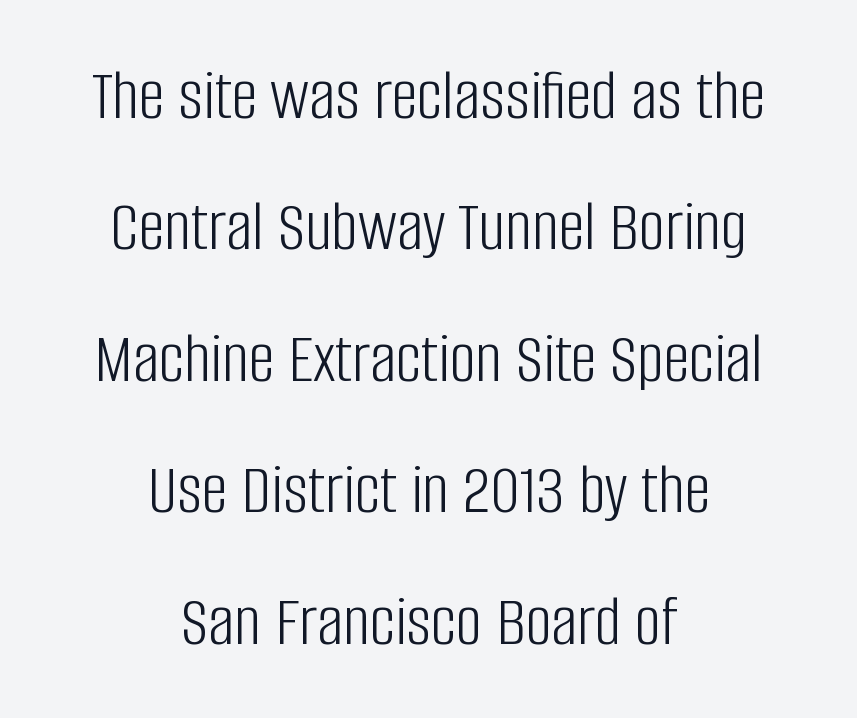
Q: Is the text bold? A: No.
Q: Is the text italic (slanted)? A: No, it is upright.
Q: Is the typeface a serif or a sans-serif typeface? A: Sans-serif.
Q: Is the text underlined? A: No.
Q: How is the paragraph aligned? A: Centered.
Q: Is the spacing between letters normal or unusually wide? A: Normal.
Q: Width (condensed, normal, or wide)? A: Condensed.
Q: Stroke contrast? A: Low.
Q: x-height? A: Large.
Q: Monospaced? A: No.
